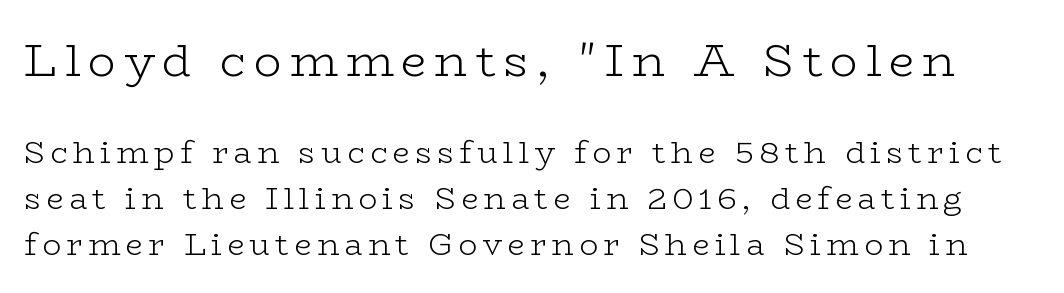
The image shows 46 px light, wide serif type, upright; set normal line spacing (1.47x), not underlined; the first (top) block is 1.48x larger; low stroke contrast and a medium x-height.
